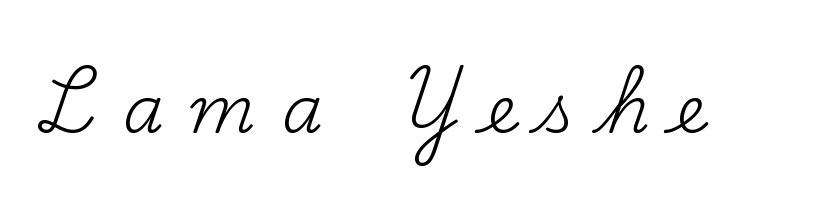
The image shows 66 px regular-weight serif type; set unusually wide letter spacing (+0.4 em), not underlined; medium stroke contrast and a small x-height.
